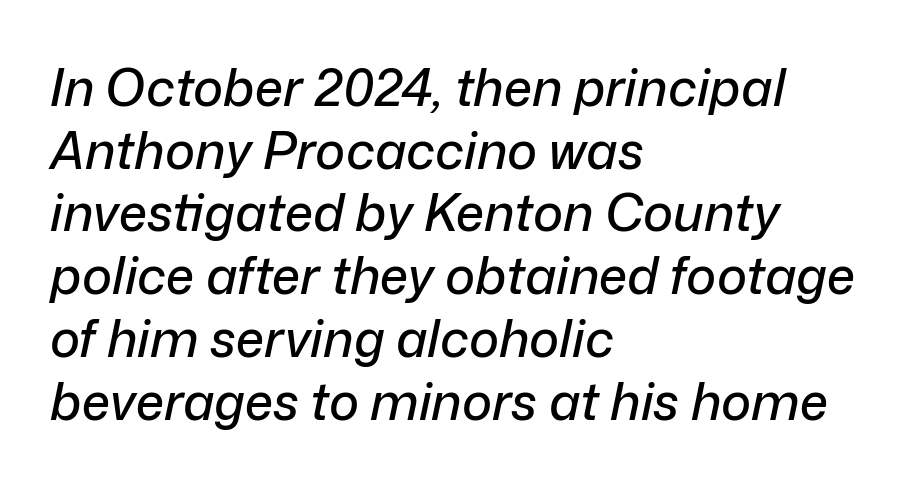
{"italic": "yes", "lean": "right", "slant_degrees": 12, "width": "normal", "stroke_contrast": "low", "x_height": "medium", "monospaced": "no", "underline": "no", "align": "left", "line_spacing_ratio": 1.23, "letter_spacing": "normal", "letter_spacing_em": 0.0, "glyph_px": 51}
